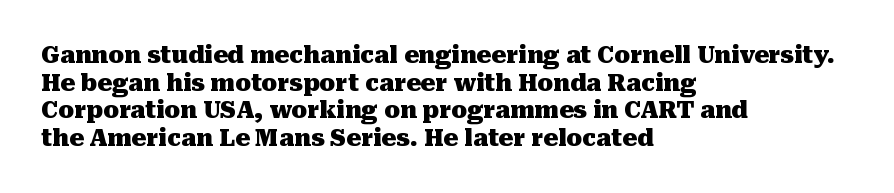
{"italic": "no", "bold": "yes", "underline": "no", "align": "left", "line_spacing_ratio": 1.2, "letter_spacing": "normal", "letter_spacing_em": 0.0, "glyph_px": 23}
